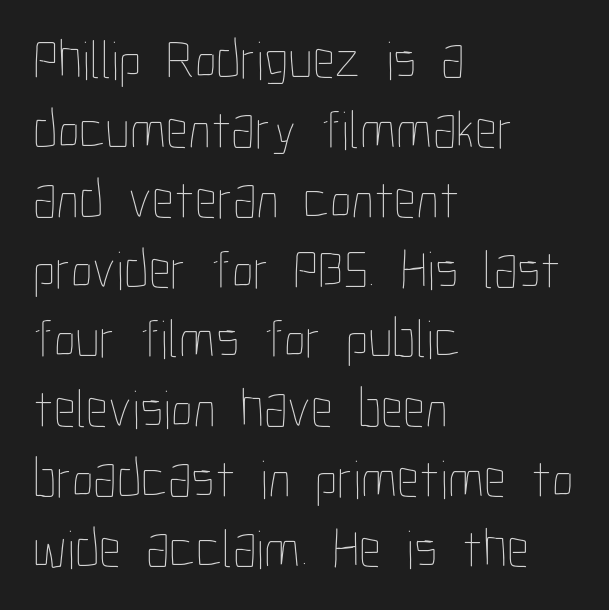
The image shows 55 px thin, condensed type, upright; set left-aligned, normal line spacing (1.27x), normal letter spacing, not underlined; low stroke contrast and a medium x-height.
